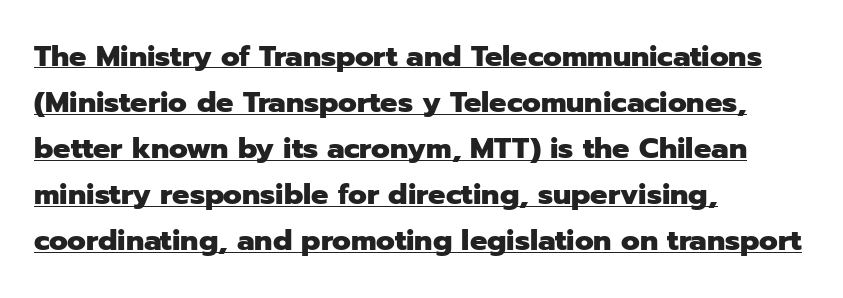
Q: Is the text bold? A: Yes.
Q: Is the text italic (slanted)? A: No, it is upright.
Q: Is the typeface a serif or a sans-serif typeface? A: Sans-serif.
Q: Is the text underlined? A: Yes.
Q: How is the paragraph aligned? A: Left-aligned.
Q: Is the spacing between letters normal or unusually wide? A: Normal.
Q: Is the spacing between lines tight, normal or loose? A: Normal.
Q: Width (condensed, normal, or wide)? A: Normal.
Q: Stroke contrast? A: Low.
Q: x-height? A: Medium.
Q: Monospaced? A: No.
